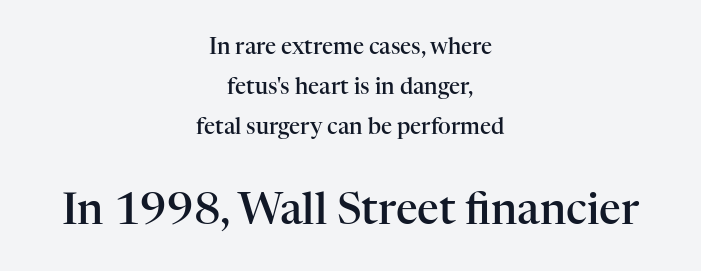
{"serif": "yes", "italic": "no", "bold": "semi", "weight": "semibold", "width": "normal", "stroke_contrast": "high", "x_height": "medium", "monospaced": "no", "underline": "no", "align": "center", "line_spacing_ratio": 1.81, "letter_spacing": "normal", "letter_spacing_em": 0.0, "larger_block": "second", "size_ratio": 1.95, "glyph_px": 43}
